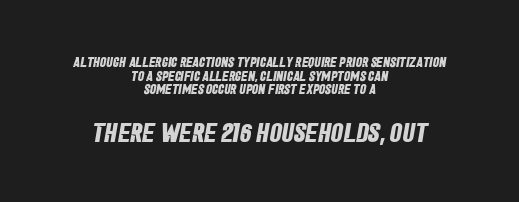
Q: Is the text bold? A: Yes.
Q: Is the text underlined? A: No.
Q: How is the paragraph aligned? A: Centered.
Q: Is the spacing between letters normal or unusually wide? A: Normal.
Q: Is the spacing between lines tight, normal or loose? A: Tight.
Q: Which block of text is set in a larger size, the first (top) or the second (bottom)? A: The second (bottom) one.
